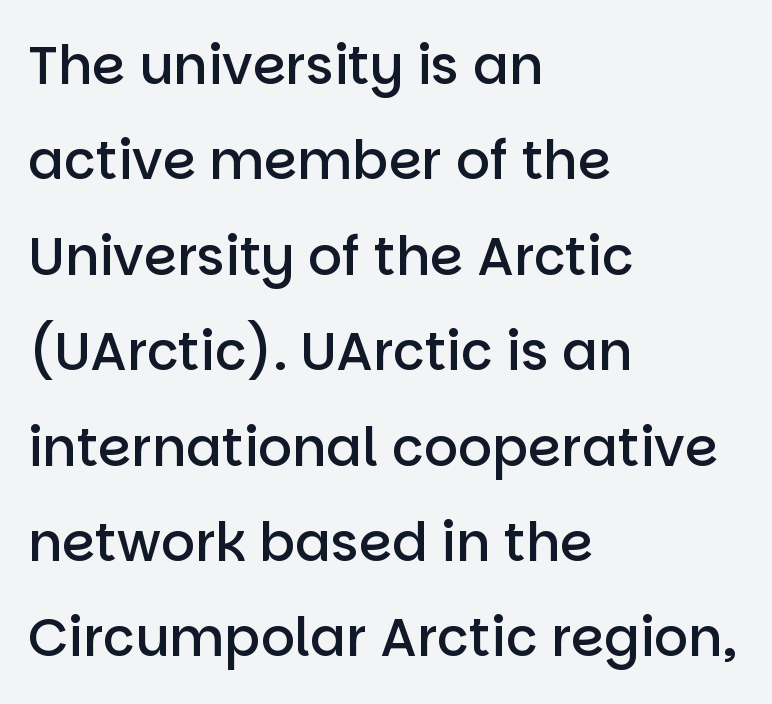
{"serif": "no", "italic": "no", "bold": "semi", "weight": "semibold", "width": "normal", "stroke_contrast": "low", "x_height": "large", "monospaced": "no", "underline": "no", "align": "left", "line_spacing_ratio": 1.8, "letter_spacing": "normal", "letter_spacing_em": 0.0, "glyph_px": 53}
